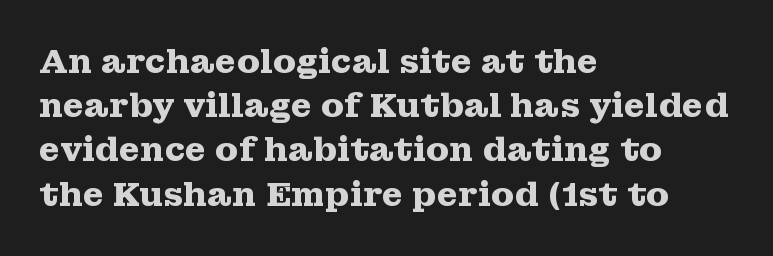
{"serif": "yes", "italic": "no", "bold": "yes", "weight": "heavy", "width": "wide", "stroke_contrast": "medium", "x_height": "medium", "monospaced": "no", "underline": "no", "align": "left", "line_spacing": "normal", "line_spacing_ratio": 1.3, "letter_spacing": "normal", "letter_spacing_em": 0.0, "glyph_px": 34}
